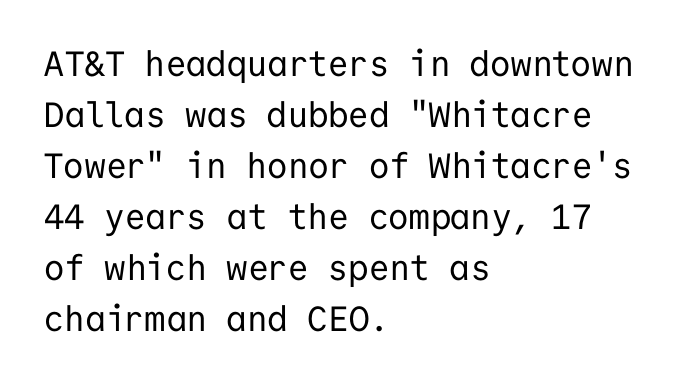
Summary of vertical rhythm: regular, with standard interline spacing. Is this a fixed-width face? Yes — each glyph sits in an identical cell. The characters are drawn with everyday or finer stroke widths. Unmarked baselines from the first word to the last.
